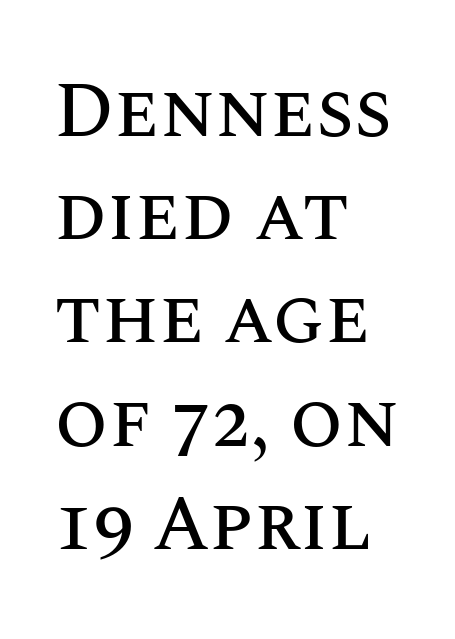
Q: Is the text italic (slanted)? A: No, it is upright.
Q: Is the text underlined? A: No.
Q: How is the paragraph aligned? A: Left-aligned.
Q: Is the spacing between letters normal or unusually wide? A: Normal.
Q: Is the spacing between lines tight, normal or loose? A: Normal.
Q: Width (condensed, normal, or wide)? A: Normal.
Q: Stroke contrast? A: Medium.
Q: x-height? A: Large.
Q: Monospaced? A: No.
